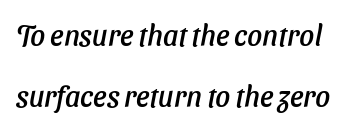
{"italic": "yes", "lean": "right", "slant_degrees": 11, "width": "normal", "stroke_contrast": "low", "x_height": "medium", "monospaced": "no", "underline": "no", "line_spacing": "loose", "line_spacing_ratio": 2.1, "letter_spacing": "normal", "letter_spacing_em": 0.0, "glyph_px": 29}
